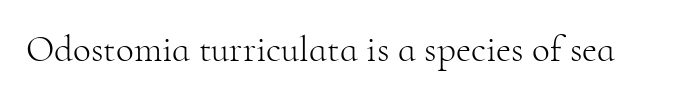
The image shows 37 px light serif type, upright; set normal letter spacing, not underlined; high stroke contrast and a small x-height.
